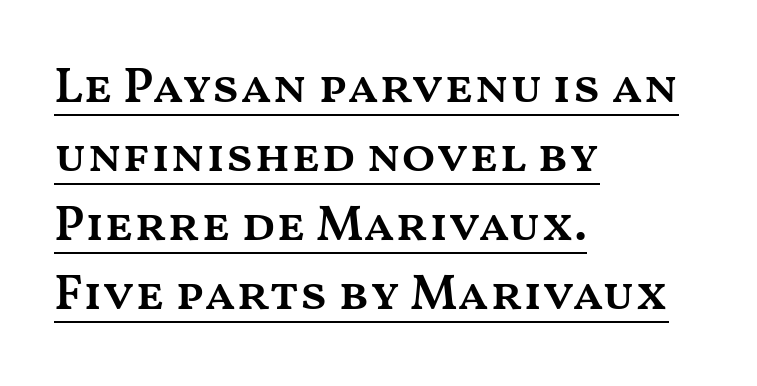
{"italic": "no", "bold": "semi", "weight": "semibold", "width": "wide", "stroke_contrast": "medium", "x_height": "medium", "monospaced": "no", "underline": "yes", "align": "left", "line_spacing": "normal", "line_spacing_ratio": 1.38, "letter_spacing": "normal", "letter_spacing_em": 0.0, "glyph_px": 50}
